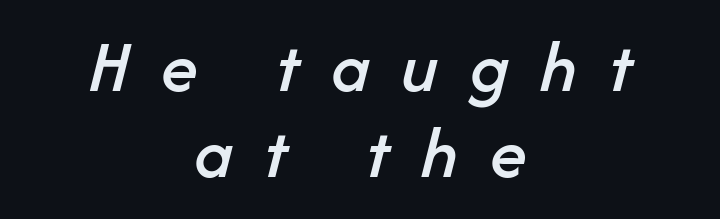
The image shows 75 px text type, italic (leaning right); set centered, tight line spacing (1.15x), unusually wide letter spacing (+0.42 em), not underlined; low stroke contrast and a medium x-height.
